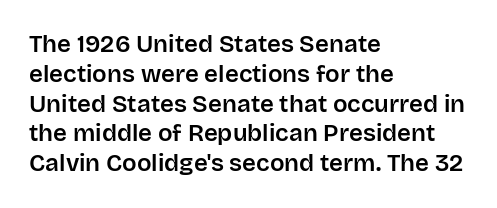
This sample uses an upright cut, with every glyph sitting square on the baseline. The space beneath each line is pristine and unruled. Short note: letters normally spaced. A classic flush-left, rag-right setting is used for this passage.
